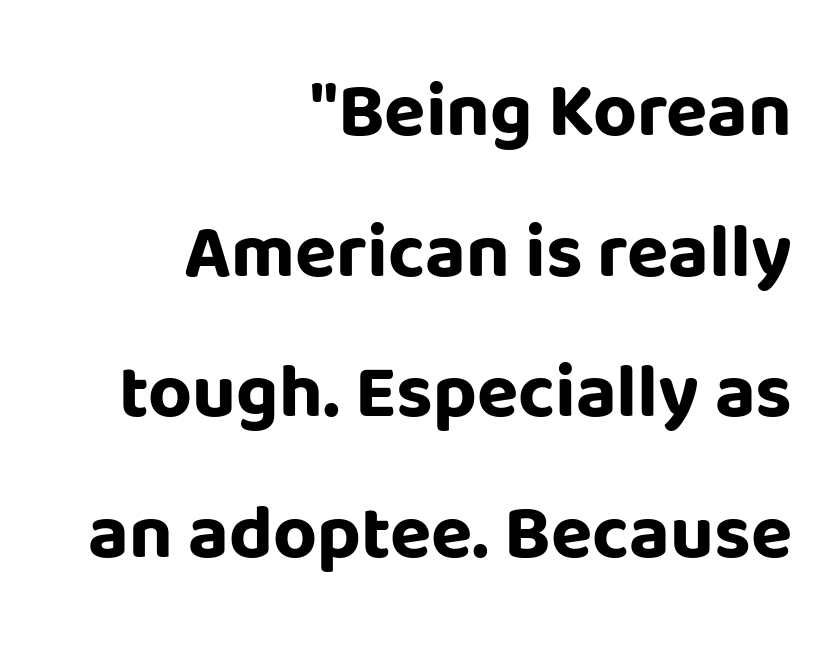
The image shows 76 px bold sans-serif type, upright; set right-aligned, line spacing 1.85x, normal letter spacing, not underlined; low stroke contrast and a large x-height.
